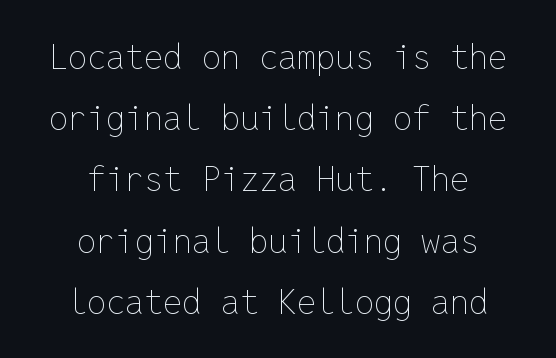
The image shows 34 px thin type, upright, monospaced; set centered, line spacing 1.8x, normal letter spacing, not underlined; low stroke contrast and a medium x-height.
